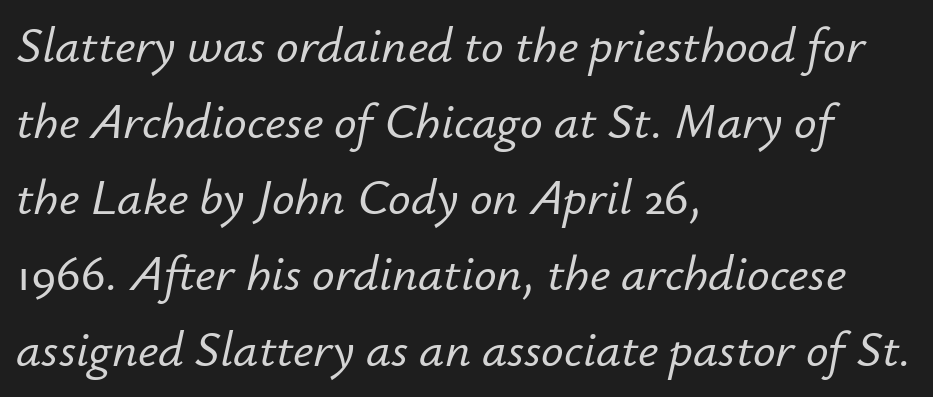
{"italic": "yes", "lean": "right", "slant_degrees": 12, "width": "normal", "stroke_contrast": "low", "x_height": "small", "monospaced": "no", "underline": "no", "align": "left", "line_spacing": "normal", "line_spacing_ratio": 1.52, "letter_spacing": "normal", "letter_spacing_em": 0.0, "glyph_px": 50}
